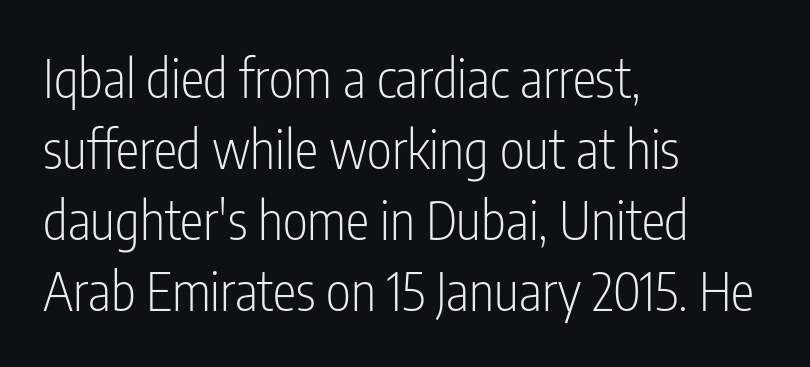
Q: Is the text bold? A: No.
Q: Is the text italic (slanted)? A: No, it is upright.
Q: Is the typeface a serif or a sans-serif typeface? A: Sans-serif.
Q: Is the text underlined? A: No.
Q: How is the paragraph aligned? A: Left-aligned.
Q: Is the spacing between letters normal or unusually wide? A: Normal.
Q: Is the spacing between lines tight, normal or loose? A: Normal.
Q: Width (condensed, normal, or wide)? A: Condensed.
Q: Stroke contrast? A: Low.
Q: x-height? A: Medium.
Q: Monospaced? A: No.
